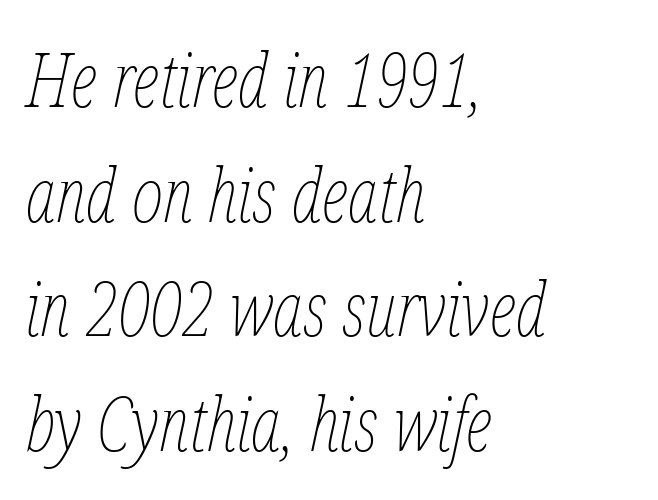
The image shows 75 px thin, condensed type, italic (leaning right); set left-aligned, normal line spacing (1.53x), normal letter spacing, not underlined; low stroke contrast and a medium x-height.
